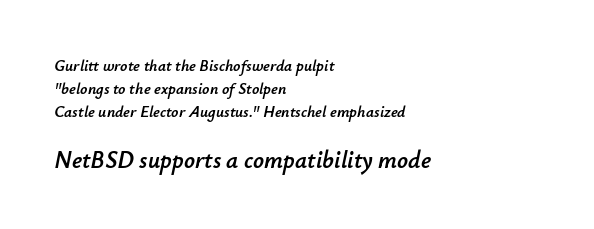
Q: Is the text italic (slanted)? A: Yes, it leans right by about 12 degrees.
Q: Is the text underlined? A: No.
Q: How is the paragraph aligned? A: Left-aligned.
Q: Is the spacing between letters normal or unusually wide? A: Normal.
Q: Is the spacing between lines tight, normal or loose? A: Normal.
Q: Which block of text is set in a larger size, the first (top) or the second (bottom)? A: The second (bottom) one.
